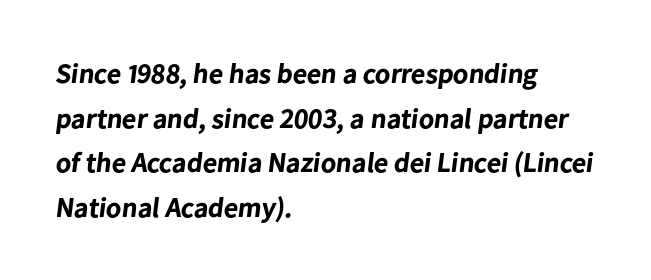
Horizontally, the lines are justified to the leading edge only. Does the type have serifs? No, each stem ends abruptly. The rendering uses a bold face; every stroke is thick and dark. The tracking reads as untouched default to a designer's eye. The gap between lines stays unmarked.
